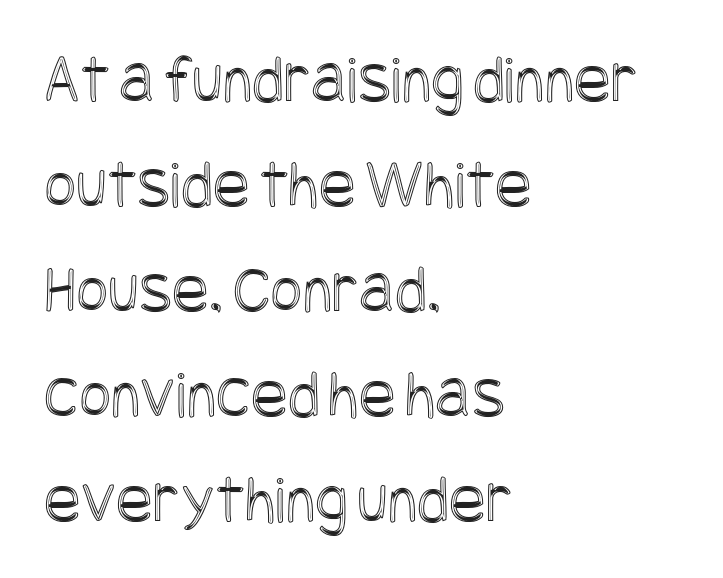
The image shows 69 px condensed type, upright; set left-aligned, normal line spacing (1.52x), normal letter spacing, not underlined; a large x-height.
